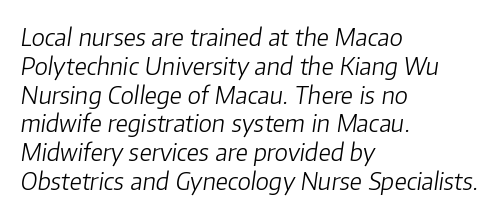
Q: Is the text bold? A: No.
Q: Is the text italic (slanted)? A: Yes, it leans right by about 8 degrees.
Q: Is the text underlined? A: No.
Q: How is the paragraph aligned? A: Left-aligned.
Q: Is the spacing between letters normal or unusually wide? A: Normal.
